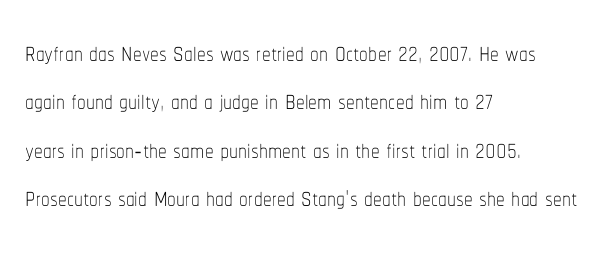
Q: Is the text bold? A: No.
Q: Is the text italic (slanted)? A: No, it is upright.
Q: Is the text underlined? A: No.
Q: How is the paragraph aligned? A: Left-aligned.
Q: Is the spacing between letters normal or unusually wide? A: Normal.
Q: Is the spacing between lines tight, normal or loose? A: Normal.
Q: Width (condensed, normal, or wide)? A: Condensed.
Q: Stroke contrast? A: Low.
Q: x-height? A: Medium.
Q: Monospaced? A: No.
